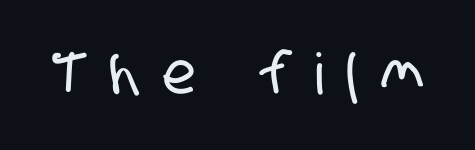
Q: Is the typeface a serif or a sans-serif typeface? A: Sans-serif.
Q: Is the text underlined? A: No.
Q: Is the spacing between letters normal or unusually wide? A: Unusually wide.
Q: Width (condensed, normal, or wide)? A: Condensed.
Q: Stroke contrast? A: Low.
Q: x-height? A: Large.
Q: Monospaced? A: No.
